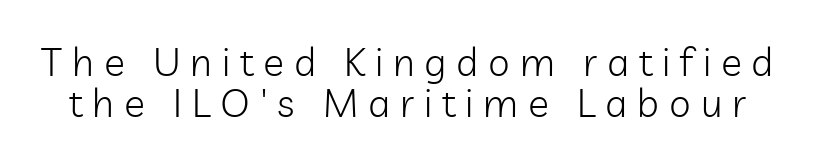
The leading is snug, giving the passage a crowded texture. Weight: in the light-to-regular range. Display-style spreading of the glyphs; the letterfit is very open. Lines of text with bare space underneath.
